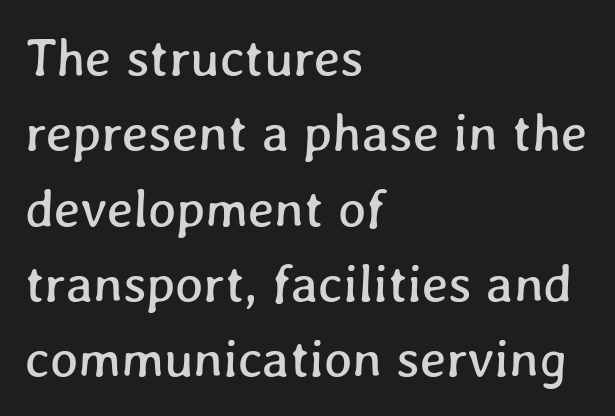
A bare baseline throughout the passage. Here the glyphs are tracked normally, forming tight word shapes. The lines sit at an ordinary, default distance from one another. The letters advance in unequal steps, a hallmark of proportional type.
